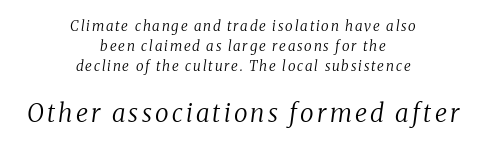
The whitespace from short lines is split evenly between both sides. Lines of text with bare space underneath. Italic? Definitely — the glyphs are oblique. In terms of leading, this rendering sits right in the middle. This is not heavy type; no bold has been used. Reading top to bottom, the characters get bigger at the block break.
